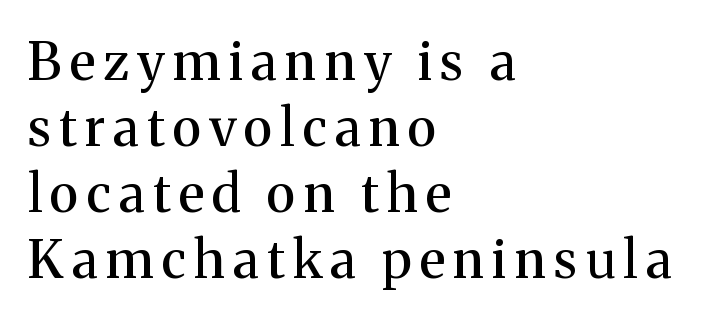
Q: Is the text italic (slanted)? A: No, it is upright.
Q: Is the typeface a serif or a sans-serif typeface? A: Serif.
Q: Is the text underlined? A: No.
Q: How is the paragraph aligned? A: Left-aligned.
Q: Is the spacing between lines tight, normal or loose? A: Normal.
Q: Width (condensed, normal, or wide)? A: Normal.
Q: Stroke contrast? A: Medium.
Q: x-height? A: Medium.
Q: Monospaced? A: No.
